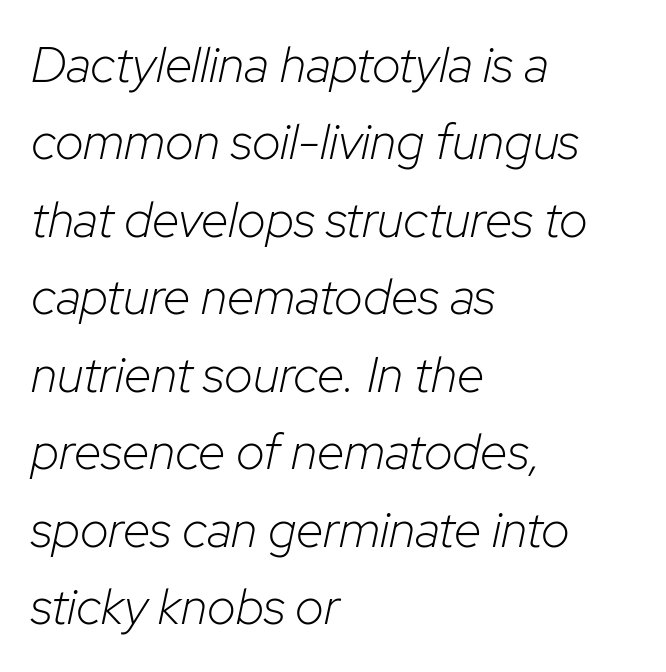
Q: Is the text bold? A: No.
Q: Is the text italic (slanted)? A: Yes, it leans right by about 12 degrees.
Q: Is the text underlined? A: No.
Q: How is the paragraph aligned? A: Left-aligned.
Q: Is the spacing between letters normal or unusually wide? A: Normal.
Q: Is the spacing between lines tight, normal or loose? A: Normal.
Q: Width (condensed, normal, or wide)? A: Normal.
Q: Stroke contrast? A: Low.
Q: x-height? A: Medium.
Q: Monospaced? A: No.
